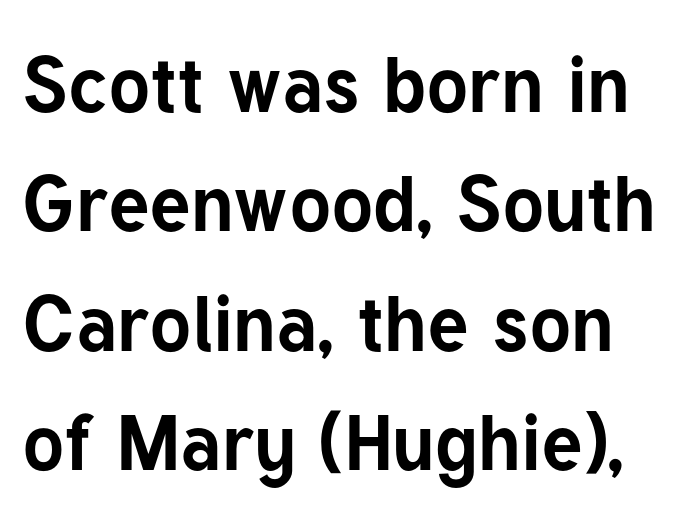
The image shows 78 px bold sans-serif type, upright; set normal line spacing (1.53x), normal letter spacing, not underlined; low stroke contrast and a medium x-height.
